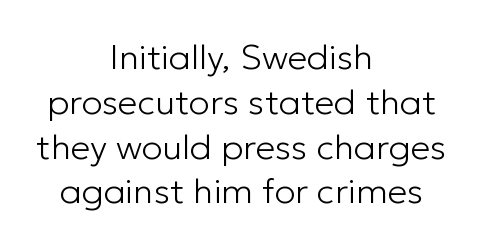
The image shows 35 px light sans-serif type, upright; set centered, normal line spacing (1.28x), normal letter spacing, not underlined; low stroke contrast and a medium x-height.
